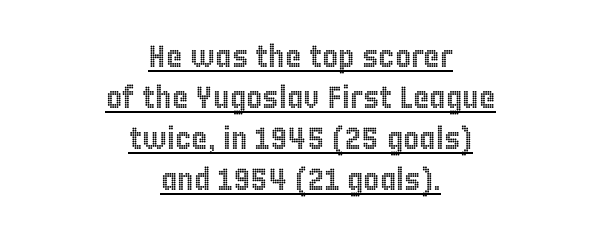
The sample's only ornament is a line tracing under the words. The horizontal fit of the characters is conventional and even. This sample is center-justified, so both line endings float freely. A typesetter would call this proportional, since set widths differ per character. Upright lettering throughout.
